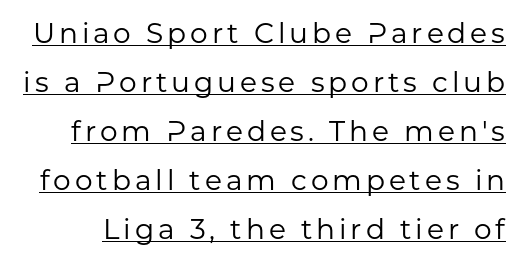
{"serif": "no", "italic": "no", "bold": "no", "weight": "regular", "width": "normal", "stroke_contrast": "low", "x_height": "medium", "monospaced": "no", "underline": "yes", "line_spacing_ratio": 1.75, "glyph_px": 28}
